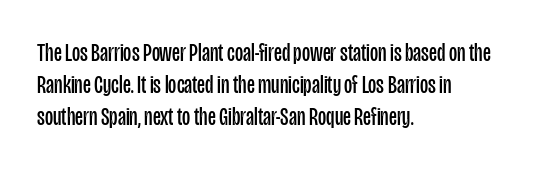
These lines keep a tight, regular rhythm from letter to letter. This sample is left-justified, so line endings fall wherever the words run out. The space between consecutive lines is moderate. Do the letters lean? They stand straight. The passage shown is not underscored anywhere. Stems and bowls with no extra thickness — not bold.
